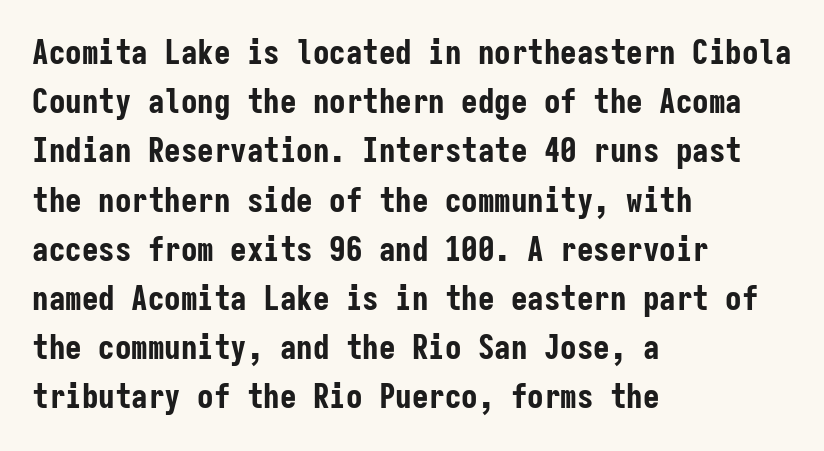
Q: Is the text bold? A: Yes.
Q: Is the text italic (slanted)? A: No, it is upright.
Q: Is the typeface a serif or a sans-serif typeface? A: Sans-serif.
Q: Is the text underlined? A: No.
Q: How is the paragraph aligned? A: Left-aligned.
Q: Is the spacing between letters normal or unusually wide? A: Normal.
Q: Is the spacing between lines tight, normal or loose? A: Normal.
Q: Width (condensed, normal, or wide)? A: Condensed.
Q: Stroke contrast? A: Low.
Q: x-height? A: Medium.
Q: Monospaced? A: Yes.
